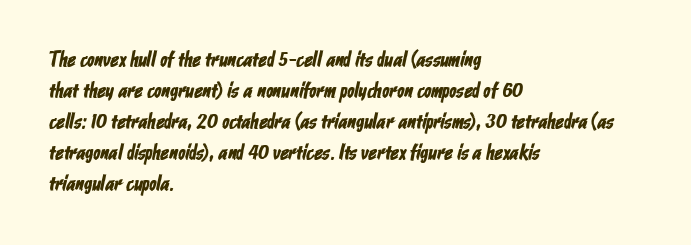
The image shows 21 px text type; set left-aligned, normal line spacing (1.48x), normal letter spacing, not underlined.
